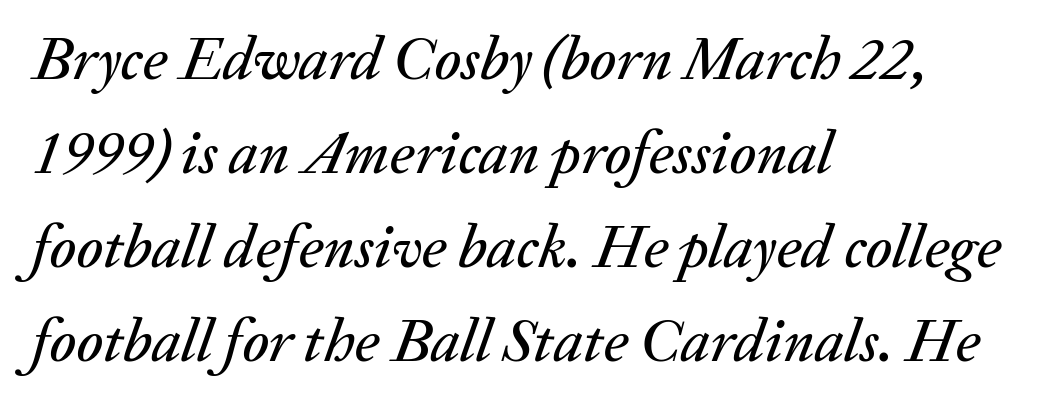
Q: Is the text italic (slanted)? A: Yes, it leans right by about 20 degrees.
Q: Is the text underlined? A: No.
Q: How is the paragraph aligned? A: Left-aligned.
Q: Is the spacing between letters normal or unusually wide? A: Normal.
Q: Is the spacing between lines tight, normal or loose? A: Normal.
Q: Width (condensed, normal, or wide)? A: Normal.
Q: Stroke contrast? A: Medium.
Q: x-height? A: Medium.
Q: Monospaced? A: No.
